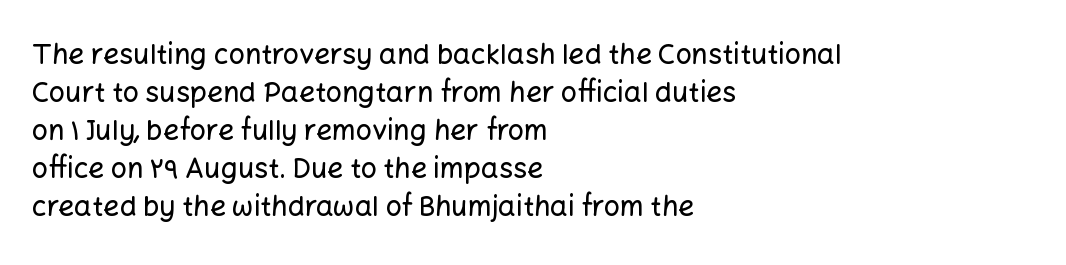
The space beneath each line is pristine and unruled. This rendering employs a face without finishing strokes, i.e., a sans-serif. Every row of glyphs begins at an identical x-position on the left. The face used here is proportionally spaced, like ordinary book or web type.
